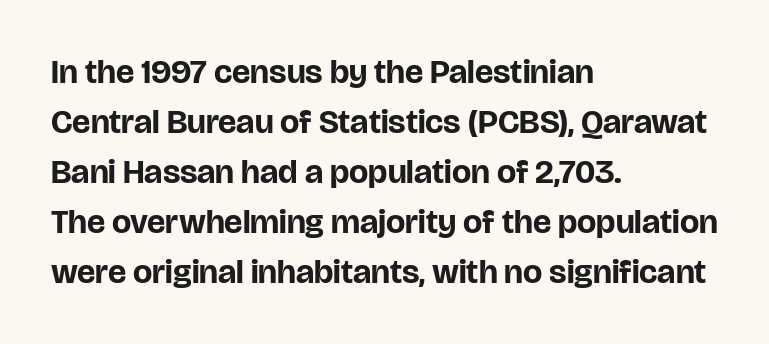
Q: Is the text bold? A: Yes.
Q: Is the text italic (slanted)? A: No, it is upright.
Q: Is the typeface a serif or a sans-serif typeface? A: Sans-serif.
Q: Is the text underlined? A: No.
Q: How is the paragraph aligned? A: Left-aligned.
Q: Is the spacing between letters normal or unusually wide? A: Normal.
Q: Is the spacing between lines tight, normal or loose? A: Normal.
Q: Width (condensed, normal, or wide)? A: Normal.
Q: Stroke contrast? A: Low.
Q: x-height? A: Large.
Q: Monospaced? A: No.
